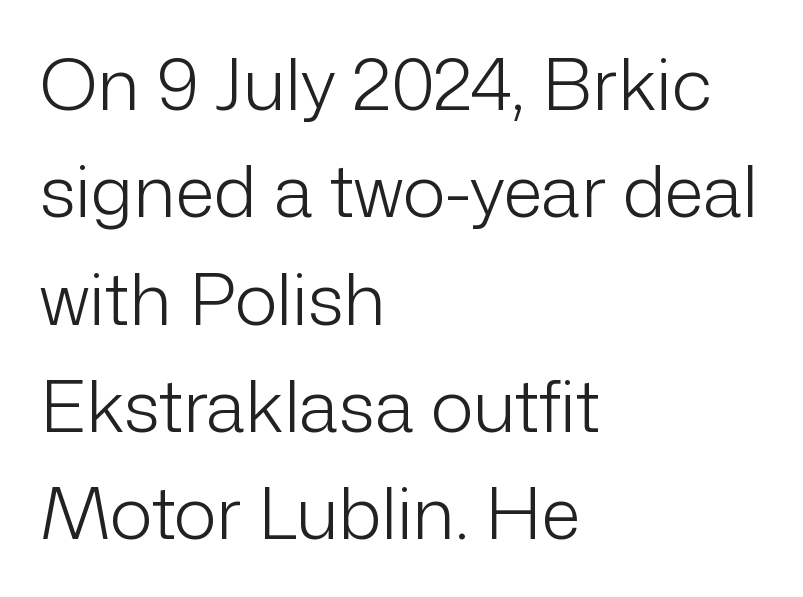
Q: Is the text bold? A: No.
Q: Is the text italic (slanted)? A: No, it is upright.
Q: Is the typeface a serif or a sans-serif typeface? A: Sans-serif.
Q: Is the text underlined? A: No.
Q: How is the paragraph aligned? A: Left-aligned.
Q: Is the spacing between letters normal or unusually wide? A: Normal.
Q: Is the spacing between lines tight, normal or loose? A: Normal.
Q: Width (condensed, normal, or wide)? A: Normal.
Q: Stroke contrast? A: Low.
Q: x-height? A: Medium.
Q: Monospaced? A: No.
